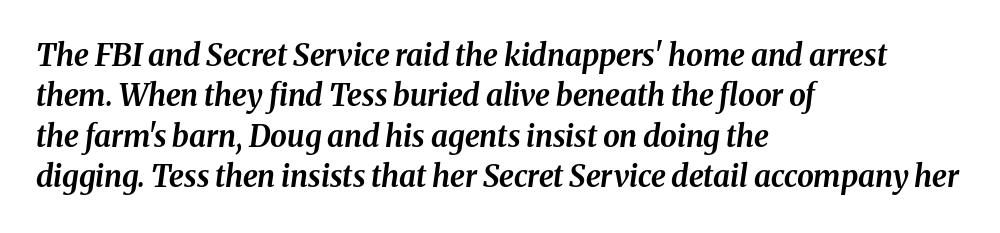
{"italic": "yes", "lean": "right", "slant_degrees": 8, "bold": "yes", "weight": "bold", "width": "normal", "stroke_contrast": "medium", "x_height": "medium", "monospaced": "no", "underline": "no", "align": "left", "line_spacing": "normal", "line_spacing_ratio": 1.35, "letter_spacing": "normal", "letter_spacing_em": 0.0, "glyph_px": 30}
